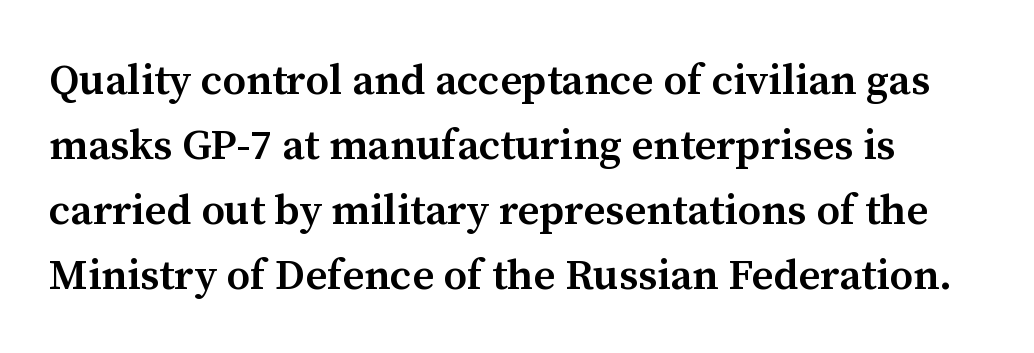
The image shows 43 px semibold serif type, upright; set normal line spacing (1.51x), normal letter spacing, not underlined; medium stroke contrast and a medium x-height.
